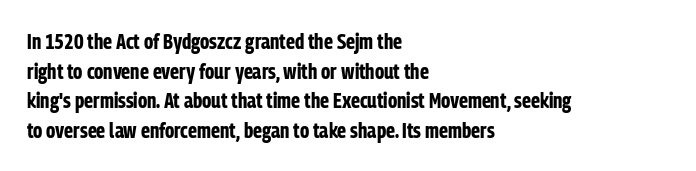
{"italic": "no", "bold": "yes", "underline": "no", "align": "left", "line_spacing": "normal", "line_spacing_ratio": 1.35, "letter_spacing": "normal", "letter_spacing_em": 0.0, "glyph_px": 22}
